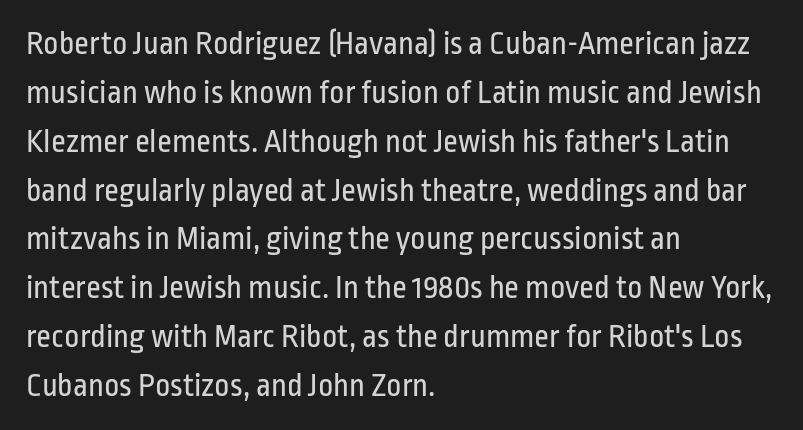
You could not count columns in this text — the font is proportionally spaced. Weight: in the light-to-regular range. When letters stand straight like this, we call the style roman or upright. Examine the stroke ends and you'll find no serifs.
